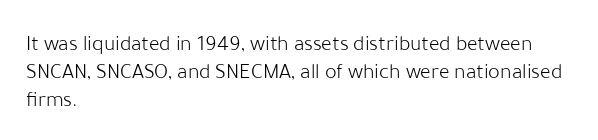
The image shows 22 px text type, upright; set left-aligned, normal line spacing (1.28x), normal letter spacing, not underlined.
